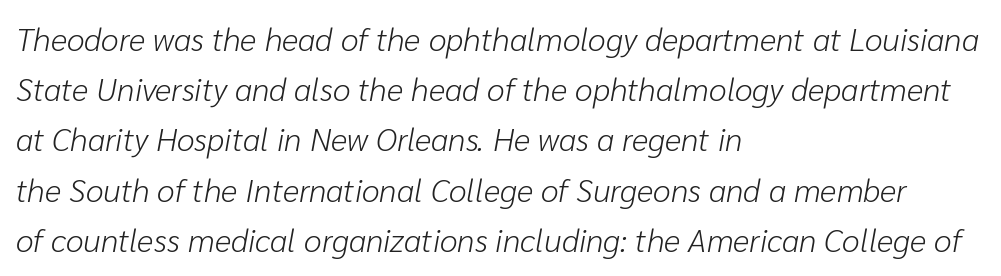
Q: Is the text bold? A: No.
Q: Is the text italic (slanted)? A: Yes, it leans right by about 10 degrees.
Q: Is the text underlined? A: No.
Q: How is the paragraph aligned? A: Left-aligned.
Q: Is the spacing between letters normal or unusually wide? A: Normal.
Q: Is the spacing between lines tight, normal or loose? A: Normal.
Q: Width (condensed, normal, or wide)? A: Normal.
Q: Stroke contrast? A: Low.
Q: x-height? A: Medium.
Q: Monospaced? A: No.
